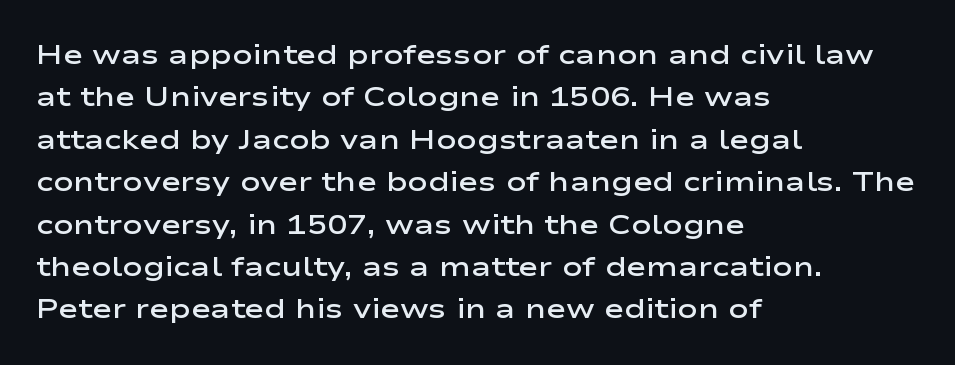
{"italic": "no", "bold": "semi", "underline": "no", "align": "left", "line_spacing": "normal", "line_spacing_ratio": 1.57, "letter_spacing": "normal", "letter_spacing_em": 0.0, "glyph_px": 27}
